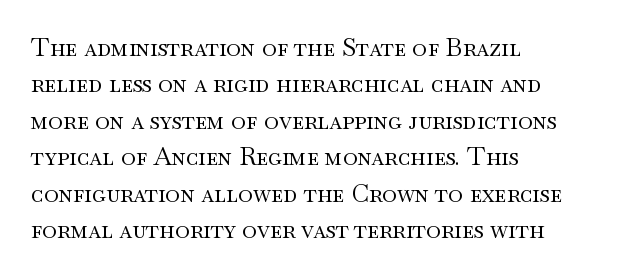
In terms of posture, this sample is upright. The passage shown has conventional tracking throughout. The zone under the glyphs is completely vacant. The lines are quadded left. These glyphs show unthickened strokes, regular width or finer. Rows of type keep a routine distance in the vertical direction.
